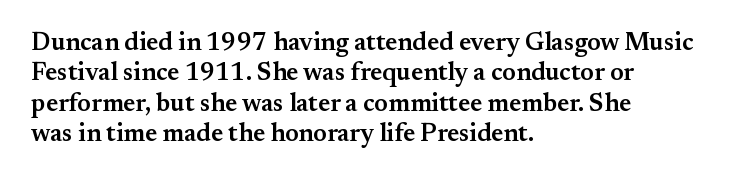
The image shows 25 px text type, upright; set left-aligned, line spacing 1.22x, normal letter spacing, not underlined.
